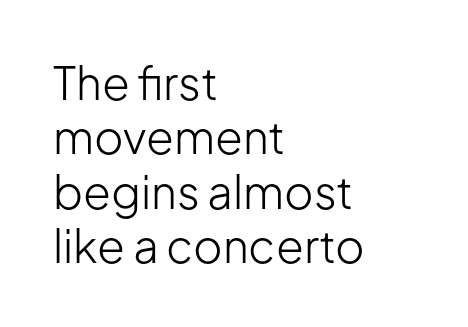
{"serif": "no", "italic": "no", "bold": "no", "weight": "light", "width": "normal", "stroke_contrast": "low", "x_height": "medium", "monospaced": "no", "underline": "no", "align": "left", "line_spacing_ratio": 1.21, "letter_spacing": "normal", "letter_spacing_em": 0.0, "glyph_px": 45}
